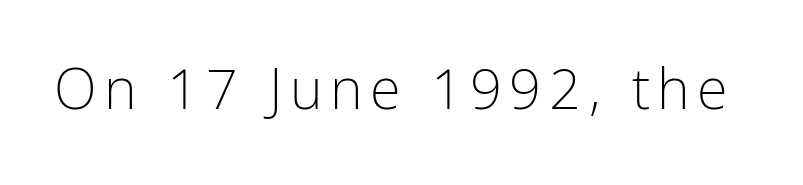
Do the characters align in a grid? No, the font is proportional. This is not heavy type; no bold has been used. The string is rendered with underlining switched off. The typography opts for an upright posture over an oblique one. You can tell from the bare stems that sans-serif type was used.
